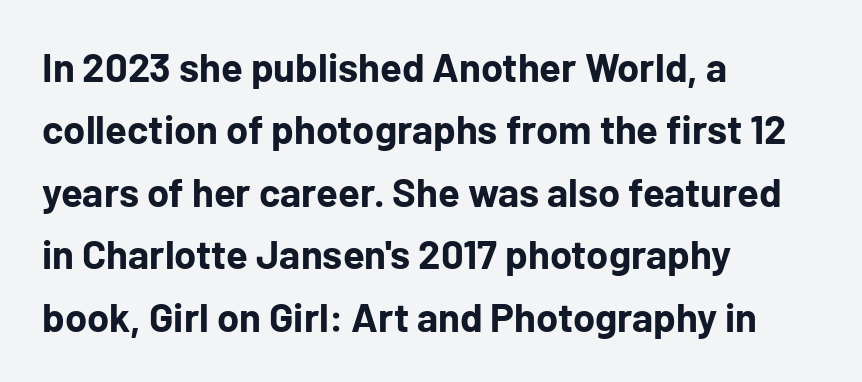
The image shows 40 px bold sans-serif type, upright; set left-aligned, normal line spacing (1.56x), normal letter spacing, not underlined; low stroke contrast and a medium x-height.
